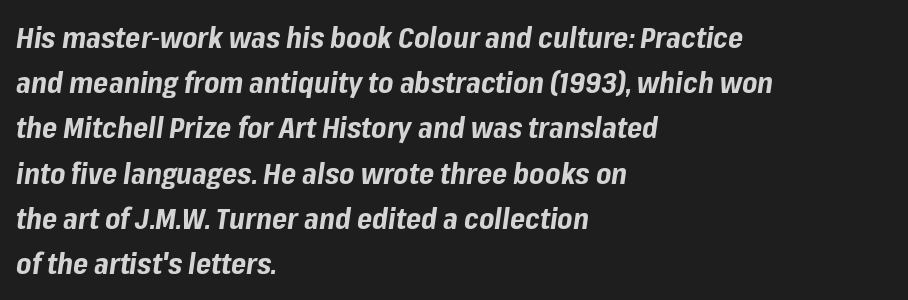
The image shows 29 px bold type, italic (leaning right); set left-aligned, normal line spacing (1.56x), normal letter spacing, not underlined; low stroke contrast and a medium x-height.
